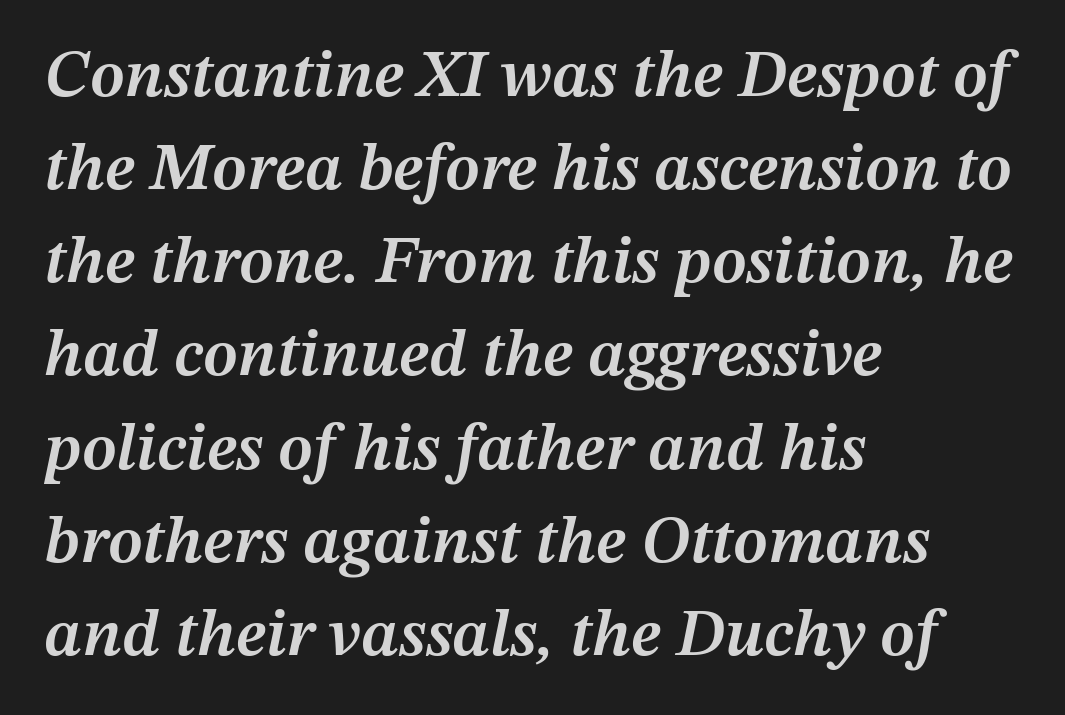
{"italic": "yes", "lean": "right", "slant_degrees": 12, "bold": "semi", "weight": "semibold", "width": "normal", "stroke_contrast": "medium", "x_height": "medium", "monospaced": "no", "underline": "no", "align": "left", "line_spacing": "normal", "line_spacing_ratio": 1.39, "letter_spacing": "normal", "letter_spacing_em": 0.0, "glyph_px": 67}
